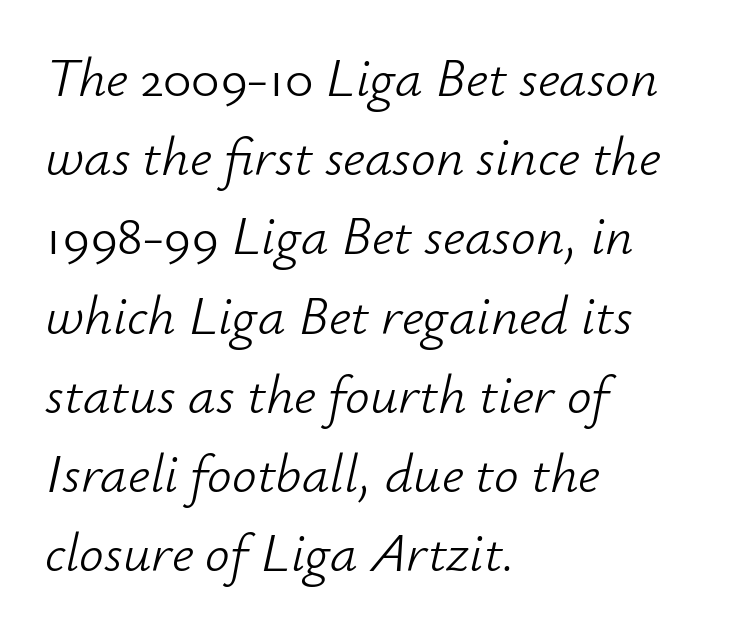
Q: Is the text bold? A: No.
Q: Is the text italic (slanted)? A: Yes, it leans right by about 12 degrees.
Q: Is the text underlined? A: No.
Q: How is the paragraph aligned? A: Left-aligned.
Q: Is the spacing between letters normal or unusually wide? A: Normal.
Q: Is the spacing between lines tight, normal or loose? A: Normal.
Q: Width (condensed, normal, or wide)? A: Normal.
Q: Stroke contrast? A: Low.
Q: x-height? A: Small.
Q: Monospaced? A: No.
